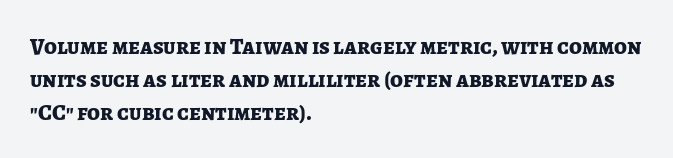
The image shows 23 px bold type, upright; set left-aligned, normal line spacing (1.43x), normal letter spacing, not underlined.
